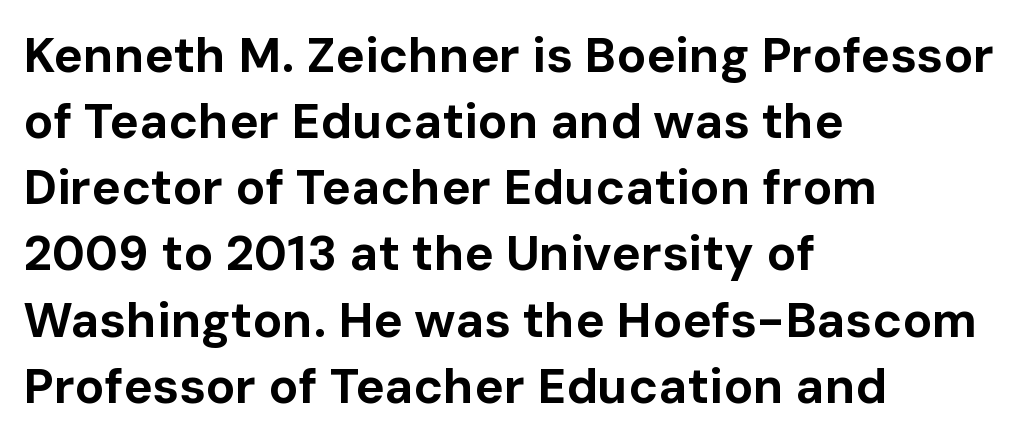
Horizontally, the lines are justified to the leading edge only. Interline gaps are of average width in this sample. The axis of the letterforms is exactly vertical. Does the weight exceed regular? Yes, all the way to bold. The horizontal fit of the characters is conventional and even.
